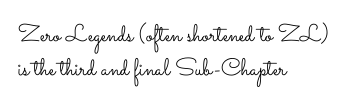
{"bold": "no", "underline": "no", "align": "left", "line_spacing": "normal", "line_spacing_ratio": 1.42, "letter_spacing": "normal", "letter_spacing_em": 0.0, "glyph_px": 24}
